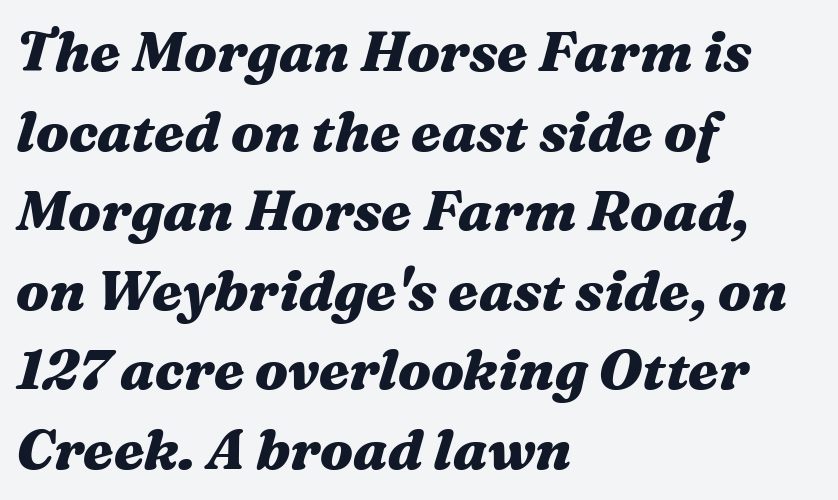
{"italic": "yes", "lean": "right", "slant_degrees": 16, "bold": "yes", "weight": "heavy", "width": "wide", "stroke_contrast": "medium", "x_height": "medium", "monospaced": "no", "underline": "no", "align": "left", "line_spacing": "normal", "line_spacing_ratio": 1.42, "letter_spacing": "normal", "letter_spacing_em": 0.0, "glyph_px": 56}
